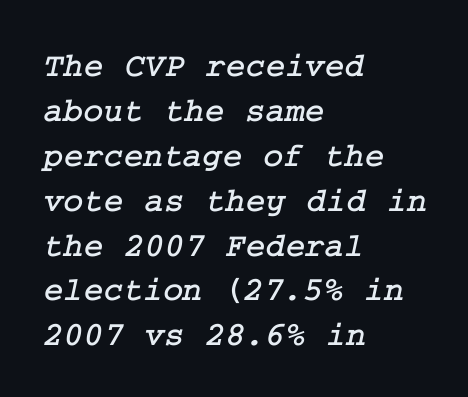
{"serif": "yes", "width": "normal", "stroke_contrast": "low", "x_height": "medium", "underline": "no", "align": "left", "line_spacing": "normal", "line_spacing_ratio": 1.32, "letter_spacing": "normal", "letter_spacing_em": 0.0, "glyph_px": 34}
